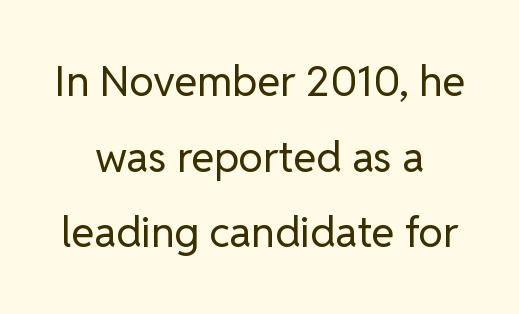
{"serif": "no", "italic": "no", "bold": "no", "weight": "regular", "width": "normal", "stroke_contrast": "low", "x_height": "medium", "monospaced": "no", "underline": "no", "align": "center", "line_spacing_ratio": 1.8, "letter_spacing": "normal", "letter_spacing_em": 0.0, "glyph_px": 42}
